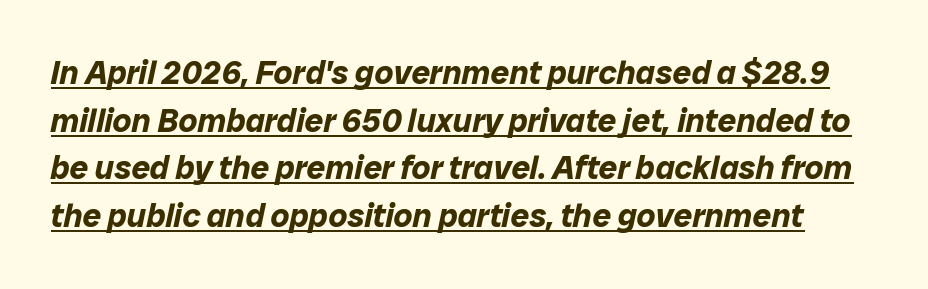
The image shows 33 px bold type, italic (leaning right); set normal line spacing (1.44x), normal letter spacing, underlined; low stroke contrast and a medium x-height.
